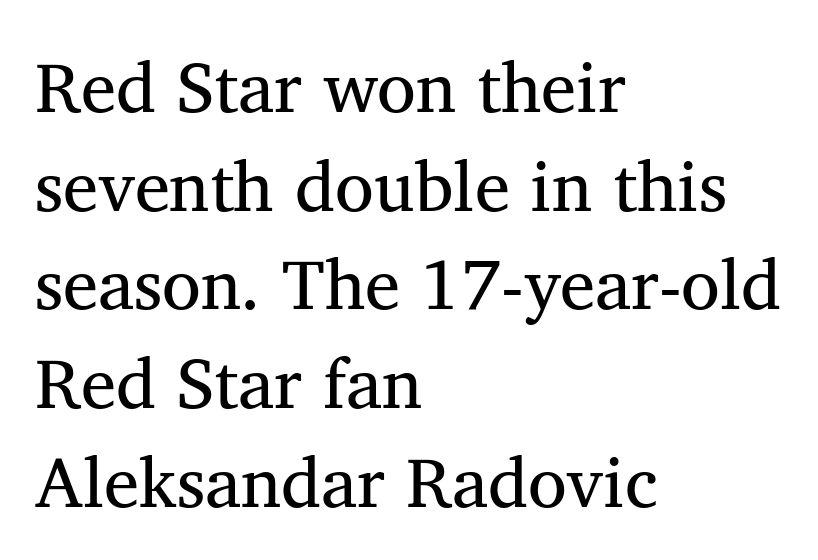
Q: Is the text bold? A: No.
Q: Is the text italic (slanted)? A: No, it is upright.
Q: Is the typeface a serif or a sans-serif typeface? A: Serif.
Q: Is the text underlined? A: No.
Q: How is the paragraph aligned? A: Left-aligned.
Q: Is the spacing between letters normal or unusually wide? A: Normal.
Q: Is the spacing between lines tight, normal or loose? A: Normal.
Q: Width (condensed, normal, or wide)? A: Normal.
Q: Stroke contrast? A: Medium.
Q: x-height? A: Medium.
Q: Monospaced? A: No.
